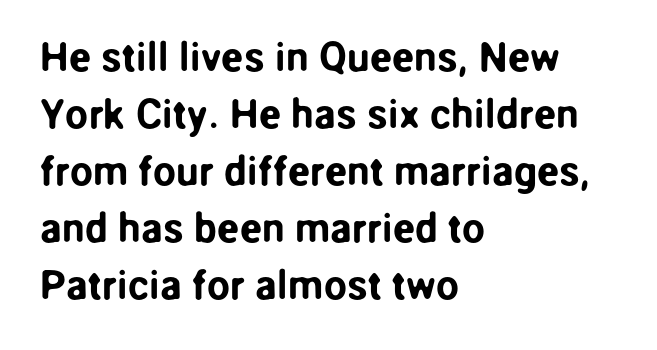
{"serif": "no", "italic": "no", "width": "normal", "stroke_contrast": "low", "x_height": "medium", "monospaced": "no", "underline": "no", "align": "left", "line_spacing": "normal", "line_spacing_ratio": 1.39, "letter_spacing": "normal", "letter_spacing_em": 0.0, "glyph_px": 41}
